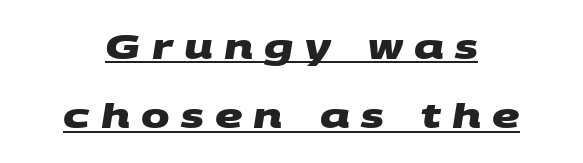
The image shows 34 px heavy, wide sans-serif type; set centered, loose line spacing (2.03x), unusually wide letter spacing (+0.33 em), underlined; medium stroke contrast and a large x-height.
